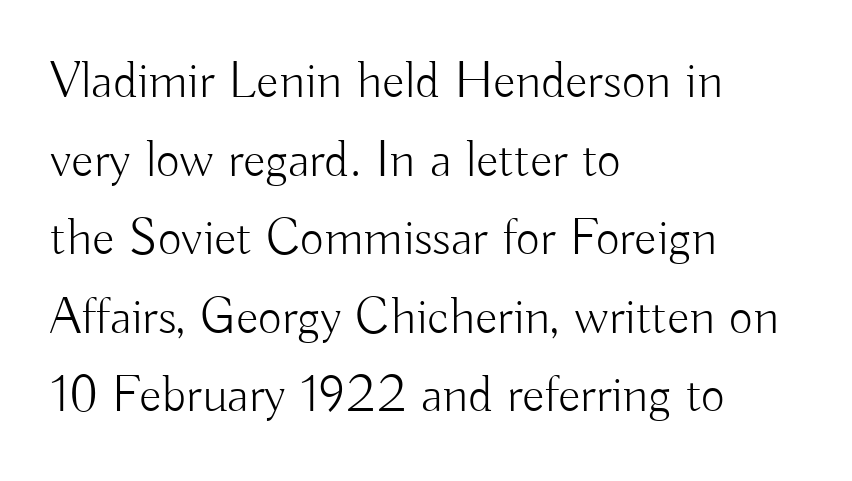
The characters are drawn with everyday or finer stroke widths. The strip under each line holds only bare page. The lettering stays uniformly vertical, giving the passage a roman look. To sum up the face: it is a sans, with no serifs.
